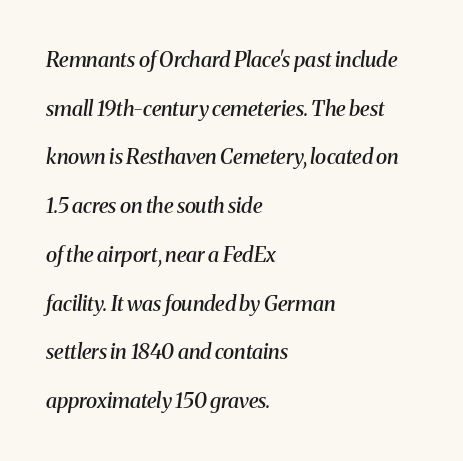
Layout note: lines flush left. If you drew a line through each stem, it would be angled. Honestly, the letter spacing is just normal — you wouldn't notice it. The typesetting leans somewhat heavy: a semibold.
